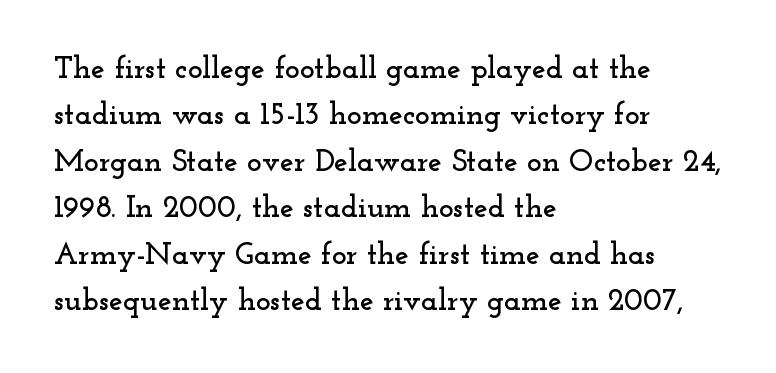
{"serif": "yes", "italic": "no", "width": "wide", "stroke_contrast": "low", "x_height": "small", "monospaced": "no", "underline": "no", "align": "left", "line_spacing": "normal", "line_spacing_ratio": 1.5, "letter_spacing": "normal", "letter_spacing_em": 0.0, "glyph_px": 31}
